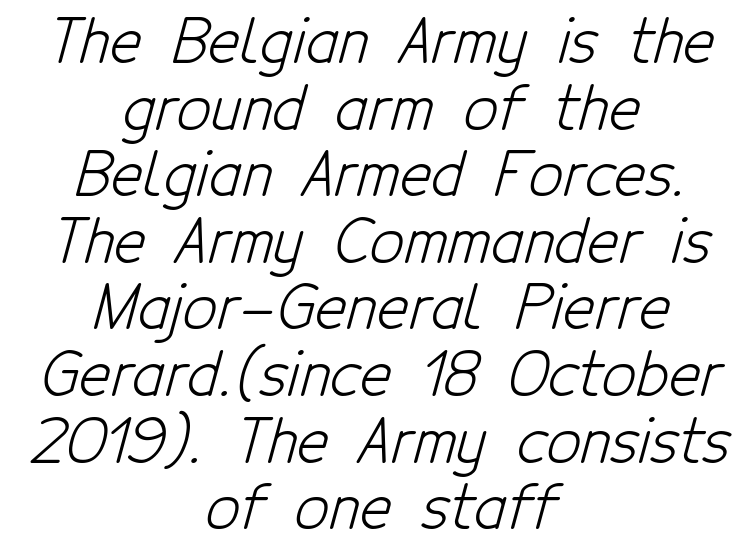
Q: Is the text bold? A: No.
Q: Is the typeface a serif or a sans-serif typeface? A: Sans-serif.
Q: Is the text underlined? A: No.
Q: How is the paragraph aligned? A: Centered.
Q: Is the spacing between letters normal or unusually wide? A: Normal.
Q: Is the spacing between lines tight, normal or loose? A: Tight.
Q: Width (condensed, normal, or wide)? A: Condensed.
Q: Stroke contrast? A: Low.
Q: x-height? A: Medium.
Q: Monospaced? A: No.
